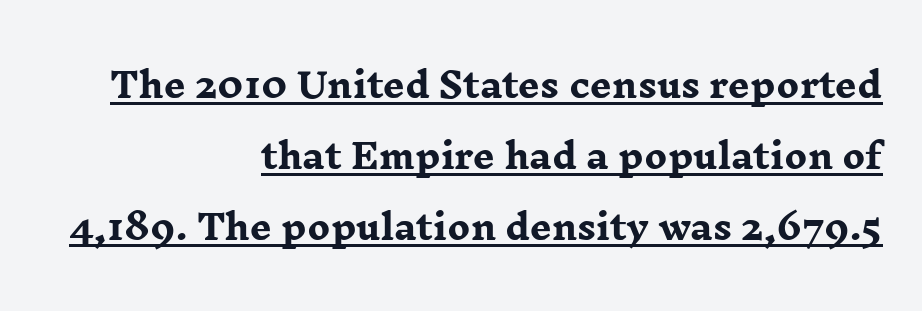
{"serif": "yes", "italic": "no", "bold": "yes", "weight": "heavy", "width": "wide", "stroke_contrast": "low", "x_height": "medium", "monospaced": "no", "underline": "yes", "align": "right", "line_spacing": "loose", "line_spacing_ratio": 2.09, "letter_spacing": "normal", "letter_spacing_em": 0.0, "glyph_px": 34}
